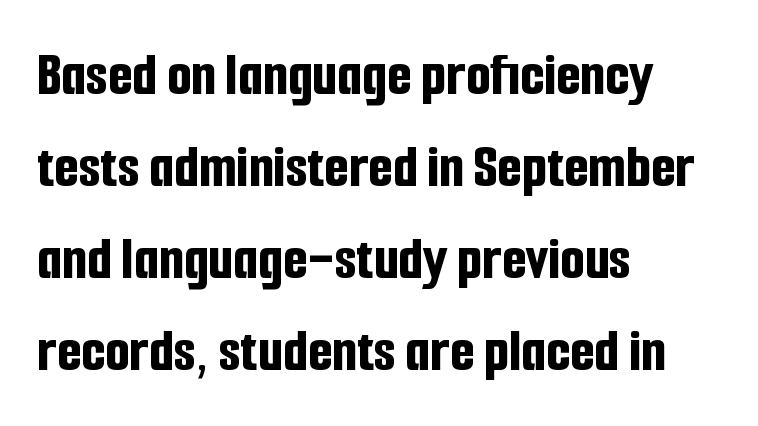
{"serif": "no", "italic": "no", "bold": "yes", "weight": "bold", "width": "condensed", "stroke_contrast": "low", "x_height": "medium", "monospaced": "no", "underline": "no", "align": "left", "line_spacing": "normal", "line_spacing_ratio": 1.46, "letter_spacing": "normal", "letter_spacing_em": 0.0, "glyph_px": 63}
